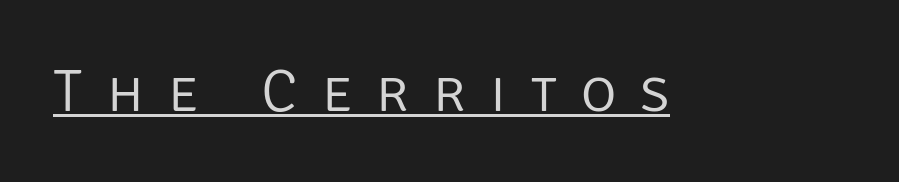
{"serif": "no", "italic": "no", "bold": "no", "weight": "light", "width": "normal", "stroke_contrast": "low", "x_height": "large", "monospaced": "no", "underline": "yes", "letter_spacing": "wide", "letter_spacing_em": 0.4, "glyph_px": 61}
